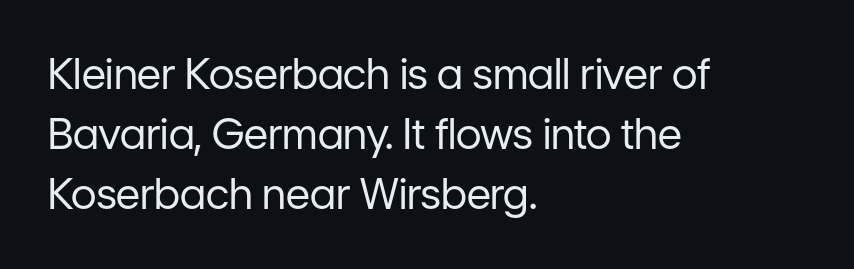
{"serif": "no", "italic": "no", "bold": "no", "weight": "regular", "width": "normal", "stroke_contrast": "low", "x_height": "medium", "monospaced": "no", "underline": "no", "align": "left", "line_spacing": "normal", "line_spacing_ratio": 1.43, "letter_spacing": "normal", "letter_spacing_em": 0.0, "glyph_px": 42}
